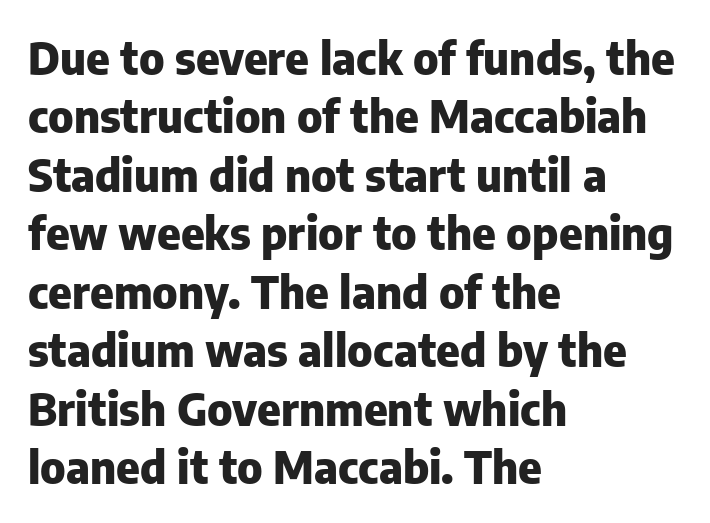
Every row of glyphs begins at an identical x-position on the left. The passage shown is not underscored anywhere. Varying glyph widths throughout — classic text-font behaviour. The type sits square on the baseline with zero lean.
